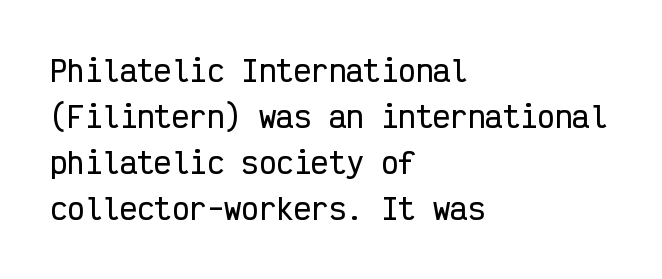
{"serif": "no", "italic": "no", "width": "condensed", "stroke_contrast": "low", "x_height": "medium", "monospaced": "yes", "underline": "no", "align": "left", "line_spacing": "normal", "line_spacing_ratio": 1.59, "letter_spacing": "normal", "letter_spacing_em": 0.0, "glyph_px": 29}
